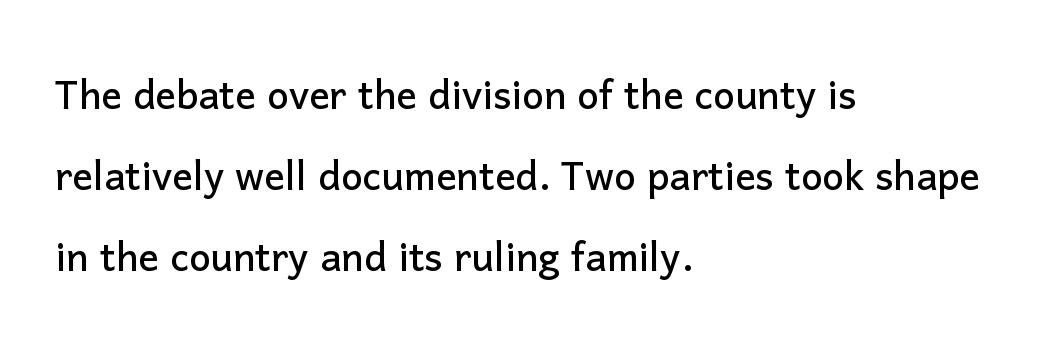
The image shows 51 px sans-serif type, upright; set left-aligned, normal line spacing (1.59x), normal letter spacing, not underlined; low stroke contrast and a medium x-height.
